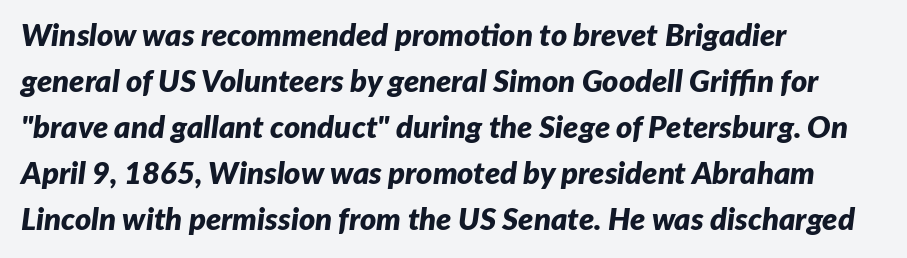
{"italic": "yes", "lean": "right", "slant_degrees": 7, "bold": "yes", "weight": "bold", "width": "normal", "stroke_contrast": "low", "x_height": "medium", "monospaced": "no", "underline": "no", "align": "left", "line_spacing": "normal", "line_spacing_ratio": 1.48, "letter_spacing": "normal", "letter_spacing_em": 0.0, "glyph_px": 31}
